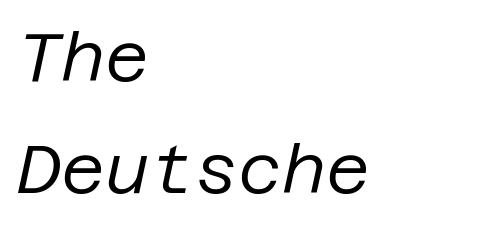
Q: Is the text bold? A: No.
Q: Is the text italic (slanted)? A: Yes, it leans right by about 12 degrees.
Q: Is the text underlined? A: No.
Q: How is the paragraph aligned? A: Left-aligned.
Q: Is the spacing between letters normal or unusually wide? A: Normal.
Q: Is the spacing between lines tight, normal or loose? A: Normal.
Q: Width (condensed, normal, or wide)? A: Normal.
Q: Stroke contrast? A: Low.
Q: x-height? A: Large.
